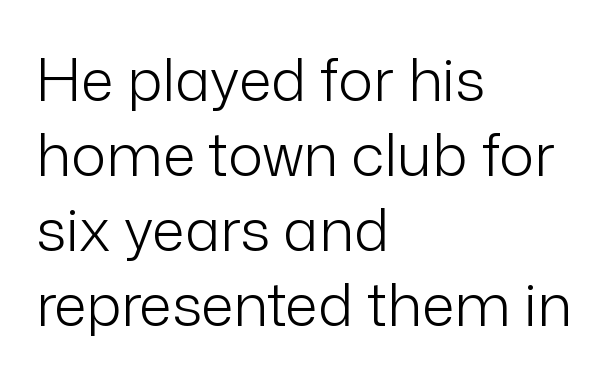
The image shows 59 px light sans-serif type, upright; set left-aligned, normal line spacing (1.27x), normal letter spacing, not underlined; low stroke contrast and a medium x-height.
